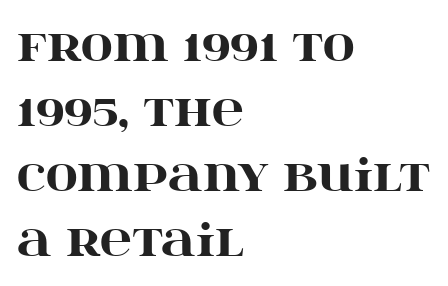
{"serif": "yes", "italic": "no", "bold": "yes", "weight": "heavy", "width": "wide", "stroke_contrast": "high", "x_height": "large", "monospaced": "no", "underline": "no", "align": "left", "line_spacing": "normal", "line_spacing_ratio": 1.48, "letter_spacing": "normal", "letter_spacing_em": 0.0, "glyph_px": 44}
